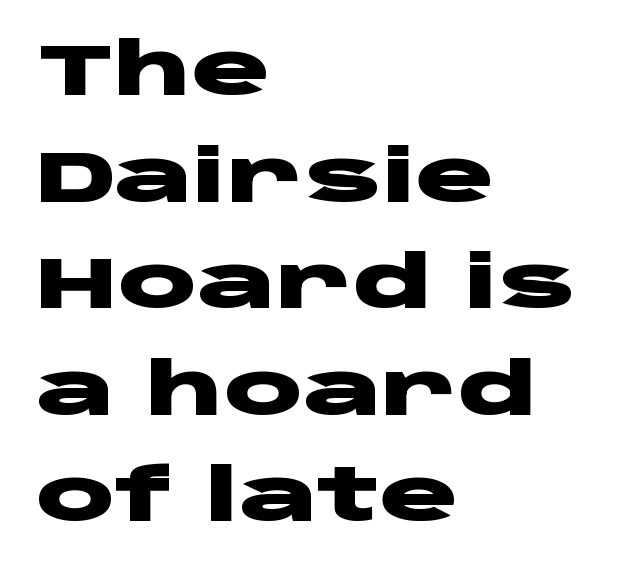
Letters rest on an invisible, unmarked baseline. You could not count columns in this text — the font is proportionally spaced. Is this a sans? Yes — the strokes have no serifs. The letters stand straight up with perfectly vertical stems.
